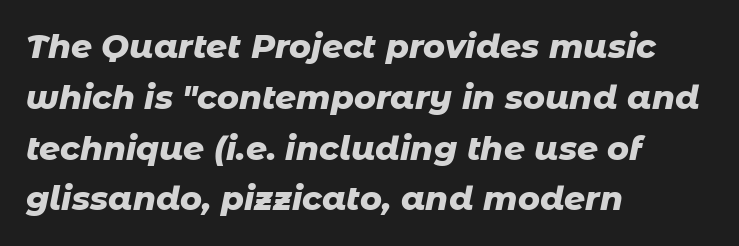
{"italic": "yes", "lean": "right", "slant_degrees": 11, "bold": "yes", "weight": "heavy", "width": "normal", "stroke_contrast": "low", "x_height": "medium", "monospaced": "no", "underline": "no", "align": "left", "line_spacing": "normal", "line_spacing_ratio": 1.54, "letter_spacing": "normal", "letter_spacing_em": 0.0, "glyph_px": 33}
